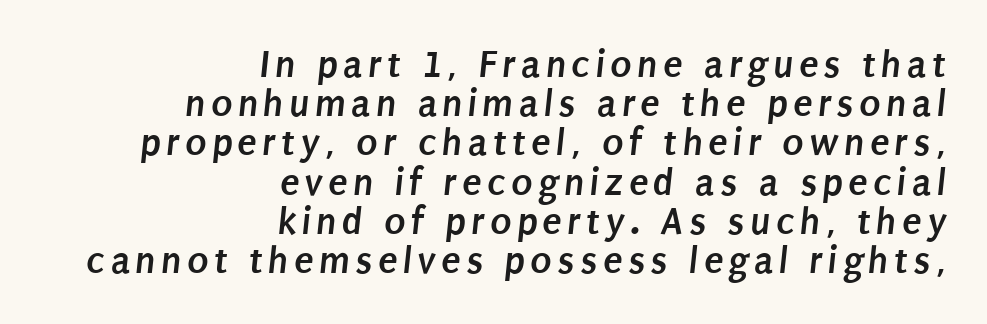
{"serif": "no", "bold": "yes", "weight": "semibold", "width": "condensed", "stroke_contrast": "low", "x_height": "large", "monospaced": "no", "underline": "no", "align": "right", "line_spacing": "tight", "line_spacing_ratio": 0.98, "glyph_px": 40}
